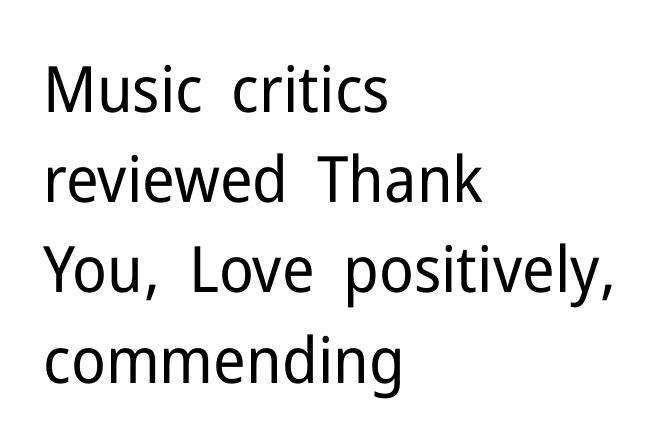
The image shows 64 px regular-weight sans-serif type, upright; set left-aligned, normal line spacing (1.41x), normal letter spacing, not underlined; low stroke contrast and a medium x-height.
